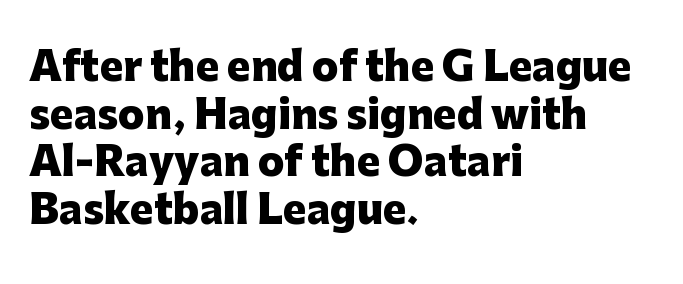
Style check: upright. Tracking value appears to be zero — textbook default spacing. The face used here has the dense, thick strokes of a bold. The gap between lines stays unmarked. The passage shown is typed in a proportional face where columns would drift. Typographically, this falls in the sans-serif category.
